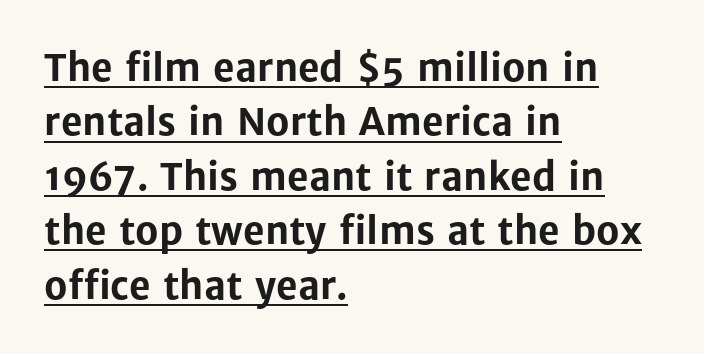
Q: Is the text bold? A: Yes.
Q: Is the text italic (slanted)? A: No, it is upright.
Q: Is the typeface a serif or a sans-serif typeface? A: Sans-serif.
Q: Is the text underlined? A: Yes.
Q: How is the paragraph aligned? A: Left-aligned.
Q: Is the spacing between letters normal or unusually wide? A: Normal.
Q: Is the spacing between lines tight, normal or loose? A: Normal.
Q: Width (condensed, normal, or wide)? A: Normal.
Q: Stroke contrast? A: Low.
Q: x-height? A: Medium.
Q: Monospaced? A: No.
